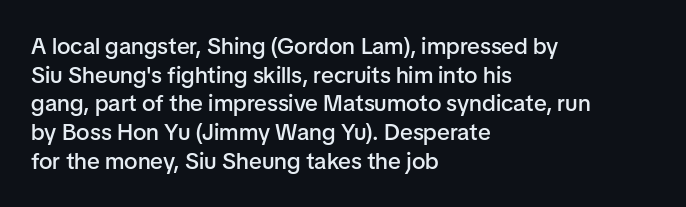
The image shows 23 px text type, upright; set left-aligned, normal line spacing (1.25x), normal letter spacing, not underlined.
